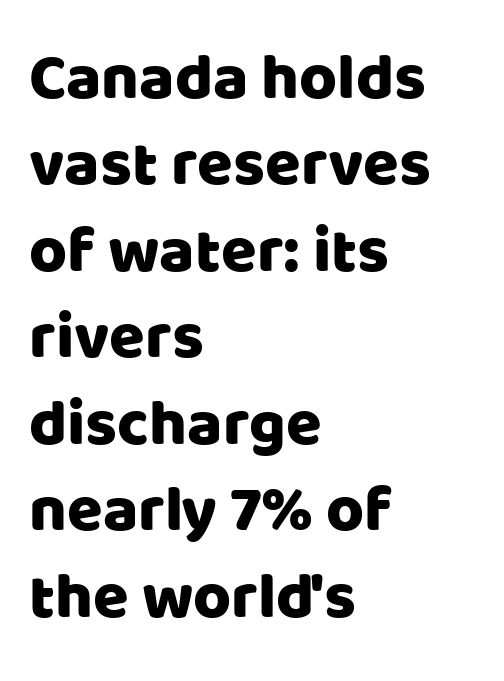
Q: Is the text italic (slanted)? A: No, it is upright.
Q: Is the typeface a serif or a sans-serif typeface? A: Sans-serif.
Q: Is the text underlined? A: No.
Q: How is the paragraph aligned? A: Left-aligned.
Q: Is the spacing between letters normal or unusually wide? A: Normal.
Q: Is the spacing between lines tight, normal or loose? A: Normal.
Q: Width (condensed, normal, or wide)? A: Normal.
Q: Stroke contrast? A: Low.
Q: x-height? A: Large.
Q: Monospaced? A: No.
